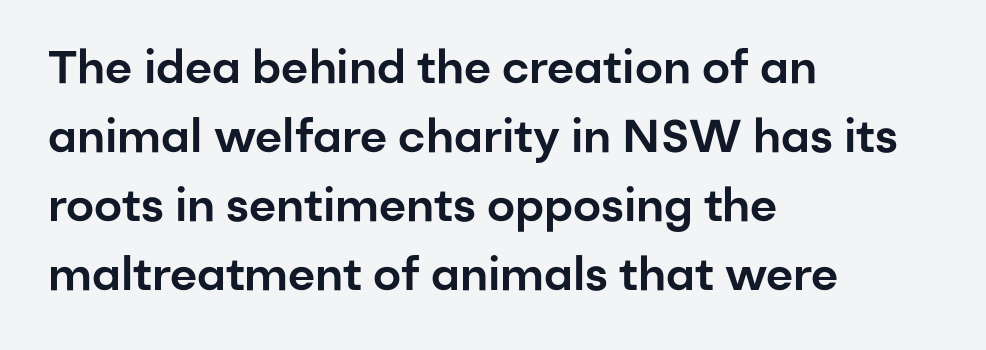
{"serif": "no", "italic": "no", "width": "normal", "stroke_contrast": "low", "x_height": "medium", "monospaced": "no", "underline": "no", "align": "left", "line_spacing": "normal", "line_spacing_ratio": 1.5, "letter_spacing": "normal", "letter_spacing_em": 0.0, "glyph_px": 46}
